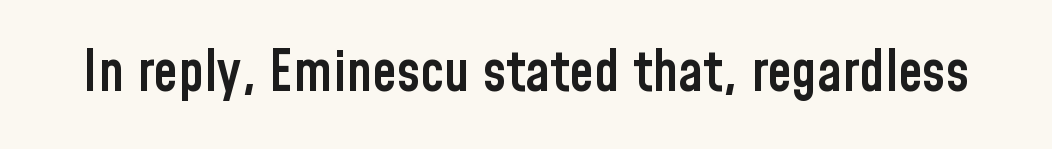
The image shows 56 px semibold, condensed sans-serif type, upright; set normal letter spacing, not underlined; low stroke contrast and a medium x-height.
